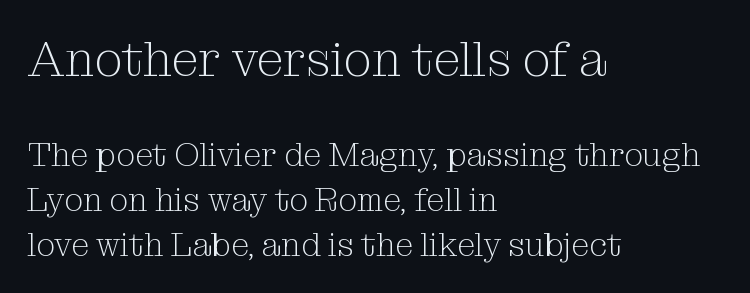
The image shows 49 px light serif type, upright; set left-aligned, normal line spacing (1.36x), normal letter spacing, not underlined; the first (top) block is 1.48x larger; medium stroke contrast and a medium x-height.
